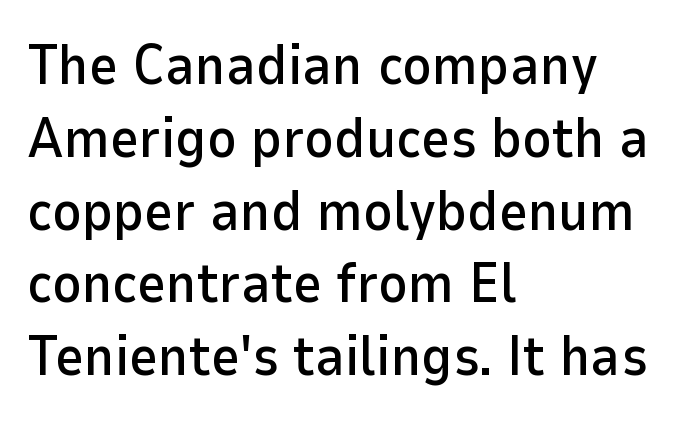
{"serif": "no", "italic": "no", "width": "normal", "stroke_contrast": "low", "x_height": "medium", "monospaced": "no", "underline": "no", "align": "left", "line_spacing": "normal", "line_spacing_ratio": 1.3, "letter_spacing": "normal", "letter_spacing_em": 0.0, "glyph_px": 56}
